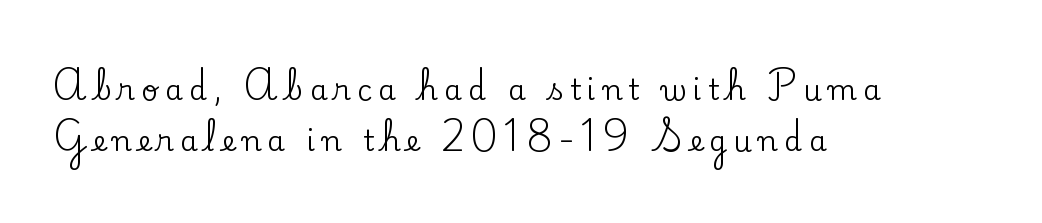
Font category for this specimen: serif. These lines are rendered in a variable-pitch font. Every row of glyphs begins at an identical x-position on the left. Spacing between characters has been opened up far beyond the box default. Tall strokes in this sample are plumb rather than angled. No word sits above an underline.
